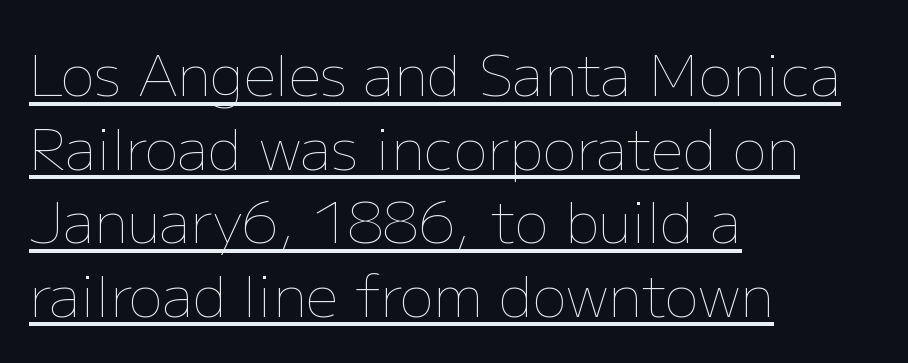
The image shows 57 px thin type, upright; set left-aligned, normal line spacing (1.29x), normal letter spacing, underlined; low stroke contrast and a medium x-height.
